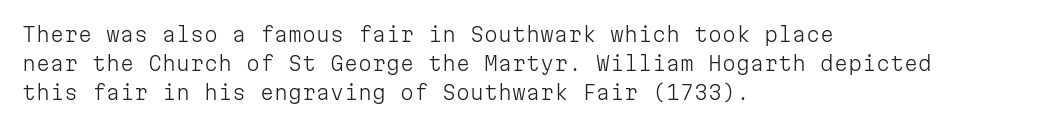
The image shows 20 px text type, upright; set left-aligned, normal line spacing (1.44x), normal letter spacing, not underlined.
